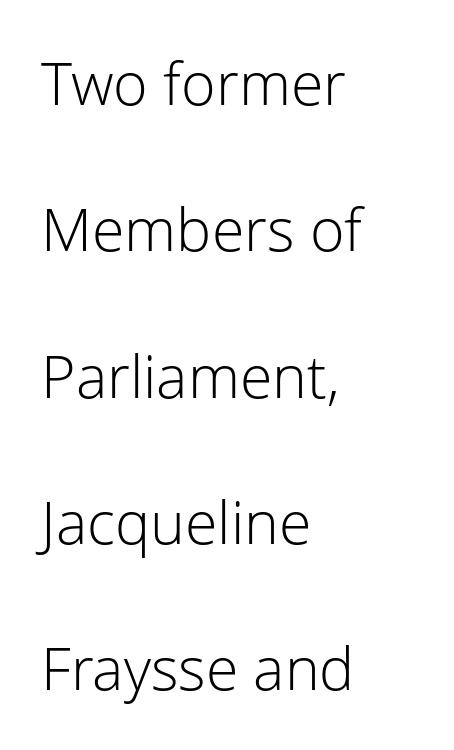
Successive baselines arrive slowly, with a big drop between each. No feet cap the strokes, marking this as sans-serif type. Has an underline been added? It has not. The lettering holds an erect, upright posture throughout. These glyphs show unthickened strokes, regular width or finer. The letterforms sit shoulder to shoulder at normal distance.
